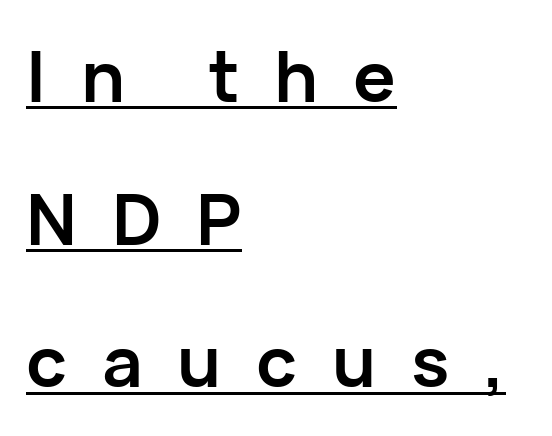
Q: Is the text bold? A: Yes.
Q: Is the text italic (slanted)? A: No, it is upright.
Q: Is the typeface a serif or a sans-serif typeface? A: Sans-serif.
Q: Is the text underlined? A: Yes.
Q: How is the paragraph aligned? A: Left-aligned.
Q: Is the spacing between letters normal or unusually wide? A: Unusually wide.
Q: Is the spacing between lines tight, normal or loose? A: Loose.
Q: Width (condensed, normal, or wide)? A: Normal.
Q: Stroke contrast? A: Low.
Q: x-height? A: Medium.
Q: Monospaced? A: No.
